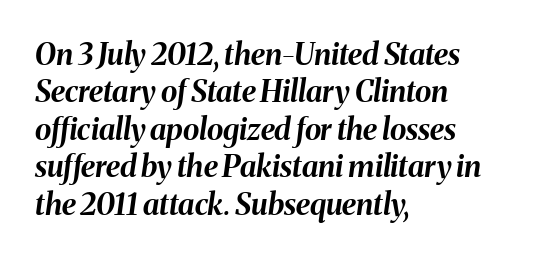
The image shows 30 px bold type, italic (leaning right); set left-aligned, normal line spacing (1.25x), normal letter spacing, not underlined; medium stroke contrast and a medium x-height.
